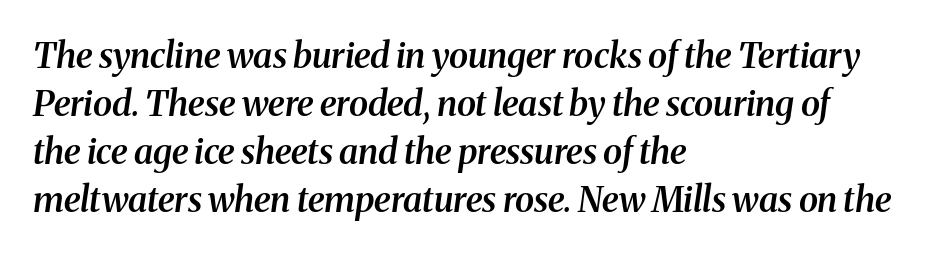
These lines sit exactly where default settings would place them. The characters display serif detailing at their extremities. I'd describe the lettering as semibold — firm but not a full bold. The specimen reads as italic at a glance.
